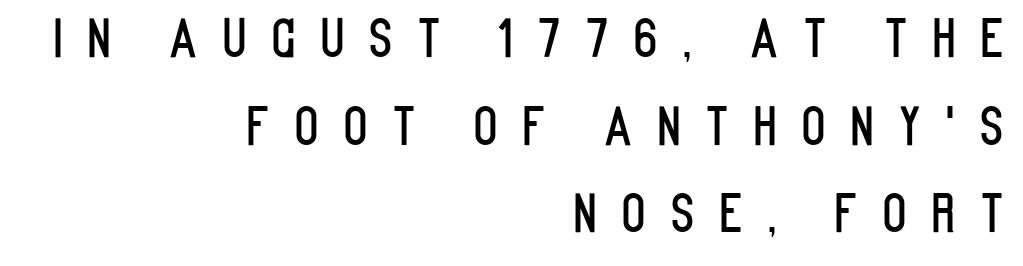
Q: Is the text italic (slanted)? A: No, it is upright.
Q: Is the typeface a serif or a sans-serif typeface? A: Sans-serif.
Q: Is the text underlined? A: No.
Q: How is the paragraph aligned? A: Right-aligned.
Q: Is the spacing between letters normal or unusually wide? A: Unusually wide.
Q: Width (condensed, normal, or wide)? A: Condensed.
Q: Stroke contrast? A: Low.
Q: x-height? A: Large.
Q: Monospaced? A: No.
